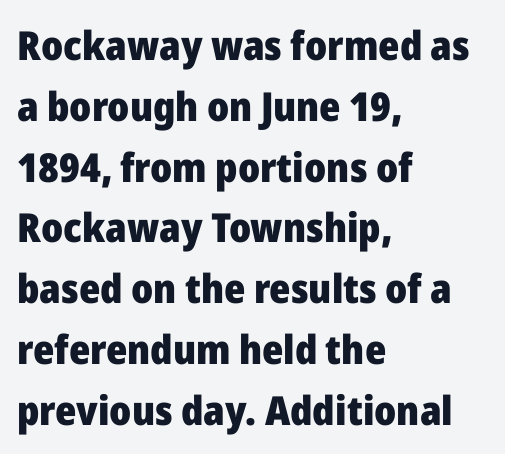
{"serif": "no", "italic": "no", "bold": "yes", "weight": "heavy", "width": "normal", "stroke_contrast": "low", "x_height": "medium", "monospaced": "no", "underline": "no", "align": "left", "line_spacing": "normal", "line_spacing_ratio": 1.52, "letter_spacing": "normal", "letter_spacing_em": 0.0, "glyph_px": 40}
